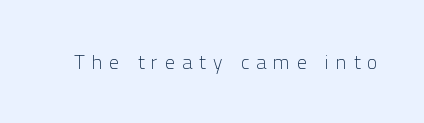
The image shows 20 px text type, upright; set unusually wide letter spacing (+0.35 em), not underlined.
